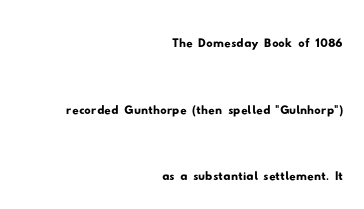
Q: Is the typeface a serif or a sans-serif typeface? A: Sans-serif.
Q: Is the text underlined? A: No.
Q: How is the paragraph aligned? A: Right-aligned.
Q: Is the spacing between letters normal or unusually wide? A: Normal.
Q: Is the spacing between lines tight, normal or loose? A: Loose.
Q: Width (condensed, normal, or wide)? A: Wide.
Q: Stroke contrast? A: Low.
Q: x-height? A: Small.
Q: Monospaced? A: No.
